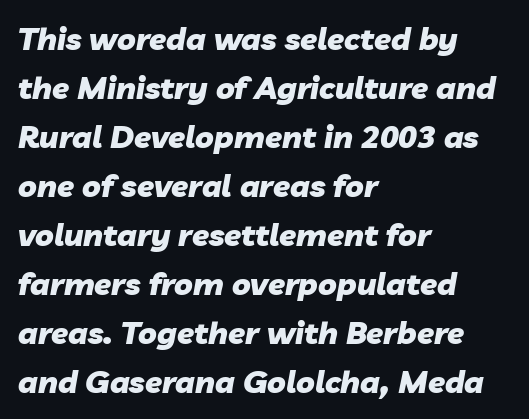
The image shows 31 px heavy type, italic (leaning right); set left-aligned, normal line spacing (1.58x), normal letter spacing, not underlined; low stroke contrast and a medium x-height.
